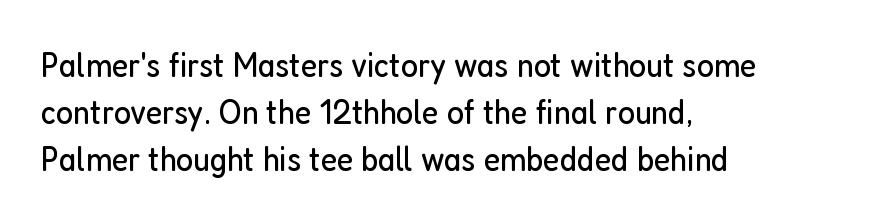
Vertical spacing — default. This is not heavy type; no bold has been used. The paragraph has a hard left edge and a soft right edge. This rendering employs a face without finishing strokes, i.e., a sans-serif. Unmarked baselines from the first word to the last. These lines are rendered in a variable-pitch font.
